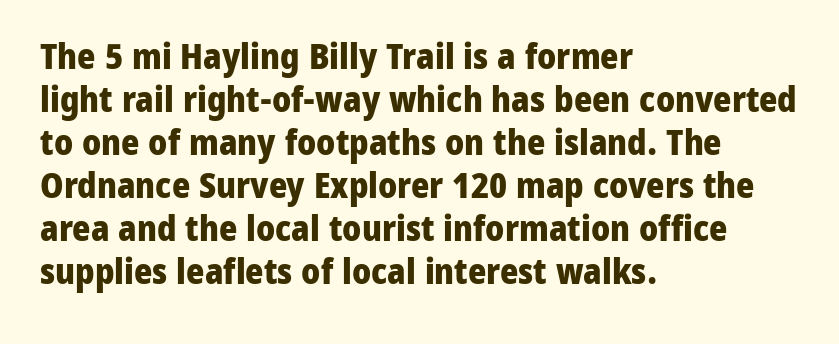
Heavy-handed strokes throughout: this text is bold. Each line starts at the same left margin while the right side varies. The font family rendered here belongs to the sans-serif group. A clean baseline with only descenders dipping below it. It's the straight-up-and-down kind of type.
